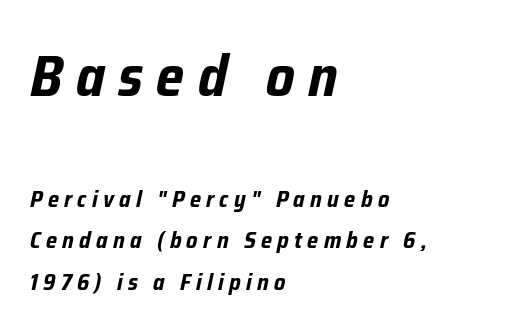
{"italic": "yes", "lean": "right", "slant_degrees": 12, "bold": "yes", "weight": "bold", "width": "condensed", "stroke_contrast": "low", "x_height": "medium", "monospaced": "no", "underline": "no", "align": "left", "line_spacing_ratio": 1.79, "letter_spacing": "wide", "letter_spacing_em": 0.23, "larger_block": "first", "size_ratio": 2.52, "glyph_px": 58}
